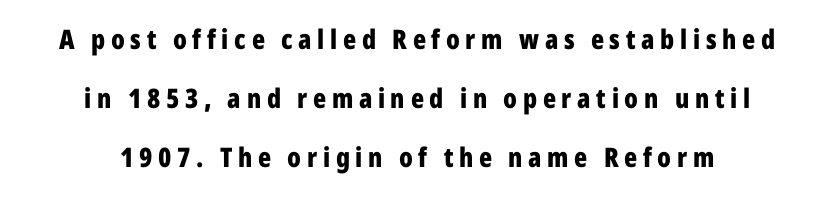
{"italic": "no", "bold": "yes", "underline": "no", "align": "center", "line_spacing": "loose", "line_spacing_ratio": 2.19, "letter_spacing": "wide", "letter_spacing_em": 0.21, "glyph_px": 27}
